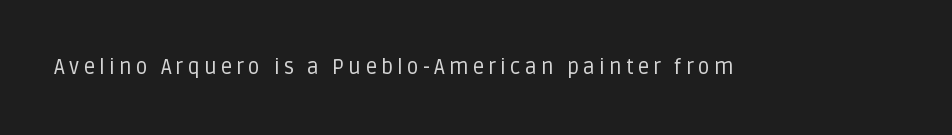
The image shows 21 px text type, upright; set not underlined.
